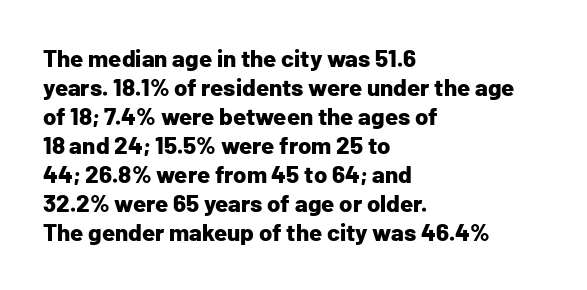
The image shows 24 px bold type, upright; set left-aligned, line spacing 1.21x, normal letter spacing, not underlined.
